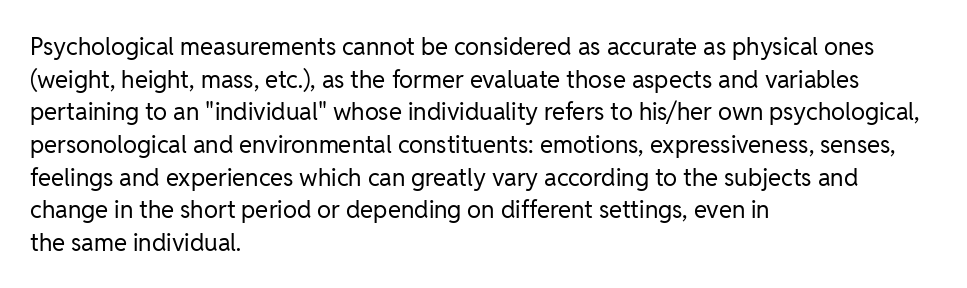
Plain, unruled lines of type. Ordinary non-slanted type is in use. Does extra space separate the letters? No, they use regular spacing. This is not heavy type; no bold has been used. These lines sit exactly where default settings would place them. Reading down the block, your eye returns to a fixed left position each line.
